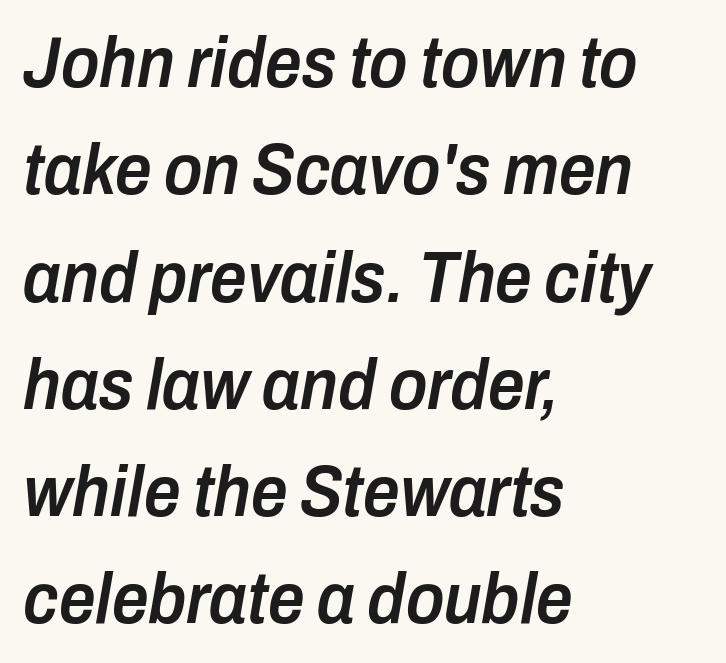
Q: Is the text bold? A: Semi-bold.
Q: Is the text italic (slanted)? A: Yes, it leans right by about 10 degrees.
Q: Is the text underlined? A: No.
Q: How is the paragraph aligned? A: Left-aligned.
Q: Is the spacing between letters normal or unusually wide? A: Normal.
Q: Is the spacing between lines tight, normal or loose? A: Normal.
Q: Width (condensed, normal, or wide)? A: Condensed.
Q: Stroke contrast? A: Low.
Q: x-height? A: Medium.
Q: Monospaced? A: No.
